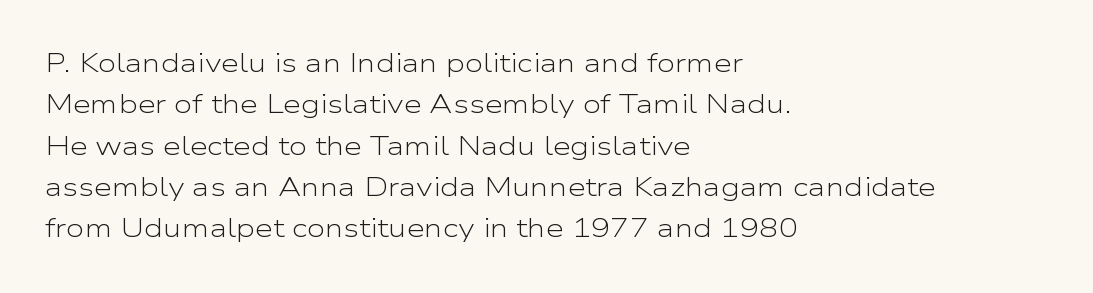
Each stroke keeps to a modest, everyday thickness or less. Whoever set this chose a conventional vertical rhythm. Caption: multi-line text, flush left, ragged right. Underlining? Definitely not there.
